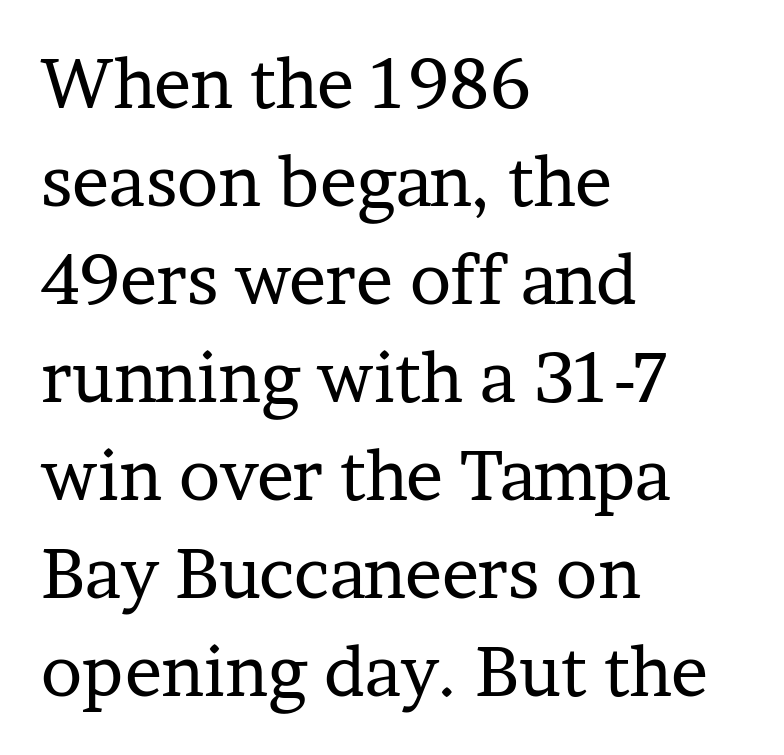
{"serif": "yes", "italic": "no", "bold": "no", "weight": "regular", "width": "normal", "stroke_contrast": "low", "x_height": "medium", "monospaced": "no", "underline": "no", "align": "left", "line_spacing": "normal", "line_spacing_ratio": 1.42, "letter_spacing": "normal", "letter_spacing_em": 0.0, "glyph_px": 69}
